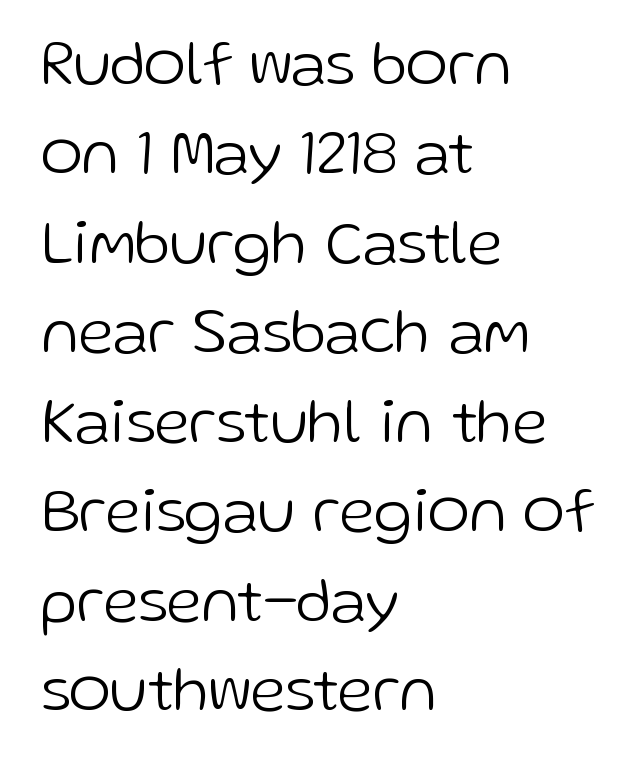
Q: Is the text bold? A: No.
Q: Is the text italic (slanted)? A: No, it is upright.
Q: Is the typeface a serif or a sans-serif typeface? A: Sans-serif.
Q: Is the text underlined? A: No.
Q: How is the paragraph aligned? A: Left-aligned.
Q: Is the spacing between letters normal or unusually wide? A: Normal.
Q: Is the spacing between lines tight, normal or loose? A: Normal.
Q: Width (condensed, normal, or wide)? A: Normal.
Q: Stroke contrast? A: Low.
Q: x-height? A: Medium.
Q: Monospaced? A: No.
